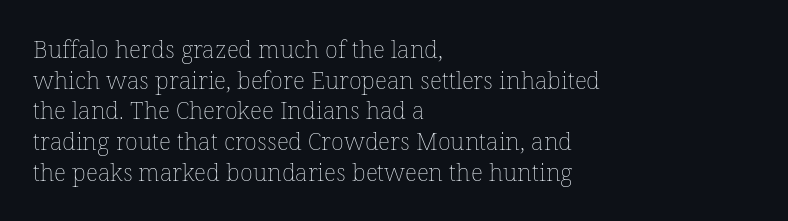
Is the type heavy? It reads as light-to-regular instead. Leftover space on each line is placed entirely after the last word. Characters follow at the spacing the type designer built in. The passage shown stacks its lines at a standard gap.
